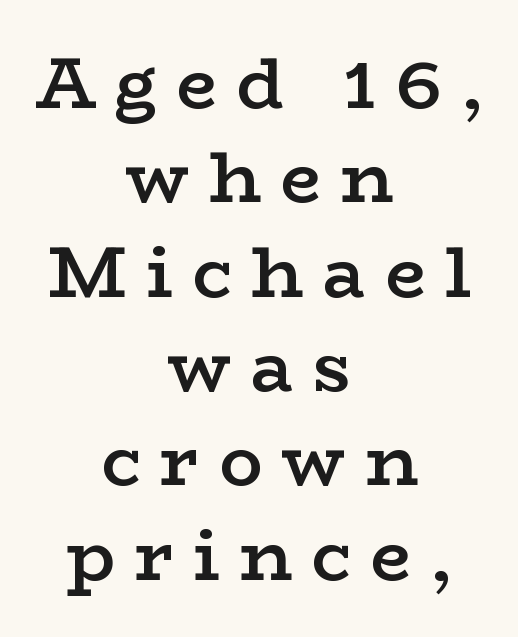
Q: Is the text bold? A: Semi-bold.
Q: Is the text italic (slanted)? A: No, it is upright.
Q: Is the typeface a serif or a sans-serif typeface? A: Serif.
Q: Is the text underlined? A: No.
Q: How is the paragraph aligned? A: Centered.
Q: Is the spacing between letters normal or unusually wide? A: Unusually wide.
Q: Is the spacing between lines tight, normal or loose? A: Normal.
Q: Width (condensed, normal, or wide)? A: Wide.
Q: Stroke contrast? A: Low.
Q: x-height? A: Medium.
Q: Monospaced? A: No.
